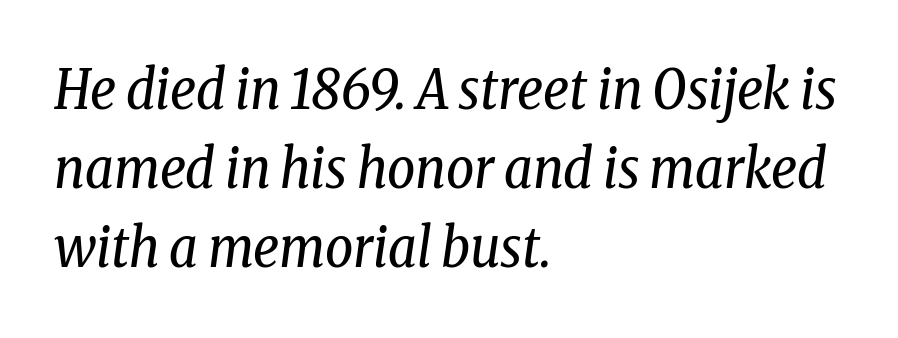
Weight: in the light-to-regular range. Line beginnings align vertically; line endings do not. These lines are rendered in a variable-pitch font. The rendering keeps characters at their native spacing.
